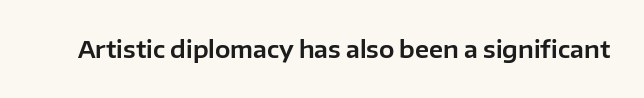
The image shows 23 px text type, upright; set normal letter spacing, not underlined.
